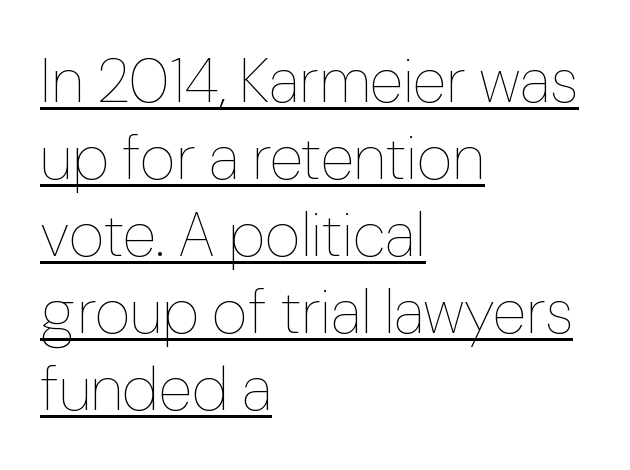
{"italic": "no", "bold": "no", "weight": "thin", "width": "normal", "stroke_contrast": "low", "x_height": "medium", "monospaced": "no", "underline": "yes", "align": "left", "line_spacing_ratio": 1.24, "letter_spacing": "normal", "letter_spacing_em": 0.0, "glyph_px": 62}
